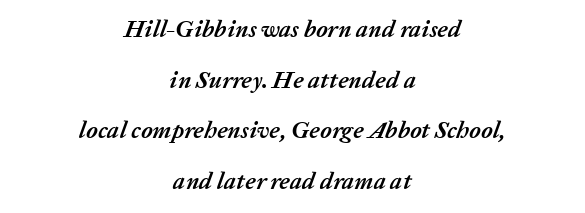
The image shows 24 px bold type, italic (leaning right); set centered, loose line spacing (2.11x), normal letter spacing, not underlined.
